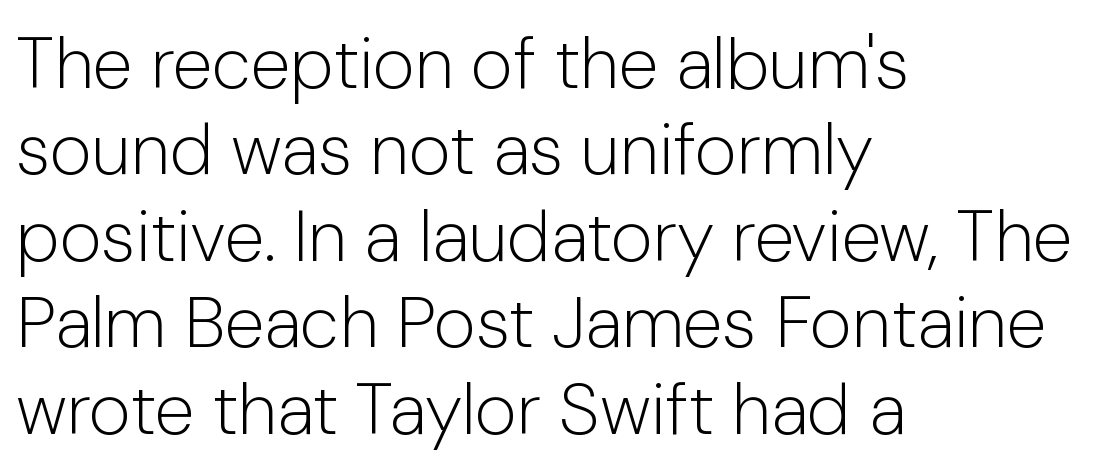
Q: Is the text bold? A: No.
Q: Is the text italic (slanted)? A: No, it is upright.
Q: Is the typeface a serif or a sans-serif typeface? A: Sans-serif.
Q: Is the text underlined? A: No.
Q: How is the paragraph aligned? A: Left-aligned.
Q: Is the spacing between letters normal or unusually wide? A: Normal.
Q: Width (condensed, normal, or wide)? A: Normal.
Q: Stroke contrast? A: Low.
Q: x-height? A: Medium.
Q: Monospaced? A: No.
